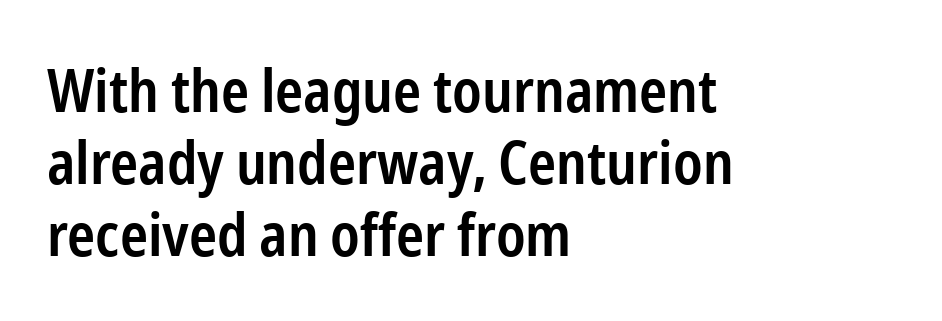
The image shows 60 px semibold, condensed sans-serif type, upright; set left-aligned, line spacing 1.2x, normal letter spacing, not underlined; low stroke contrast and a medium x-height.
